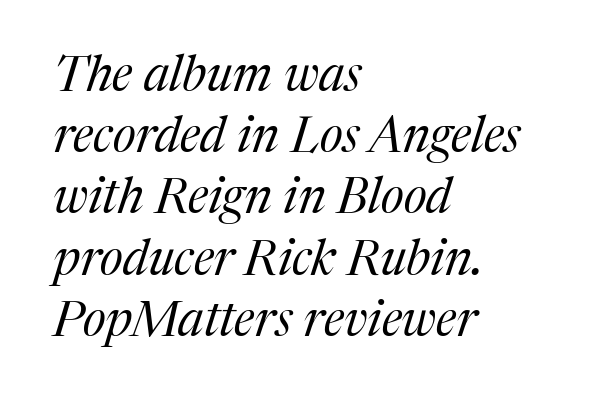
The image shows 49 px regular-weight serif type, italic (leaning right); set left-aligned, normal line spacing (1.25x), normal letter spacing, not underlined; medium stroke contrast and a medium x-height.
